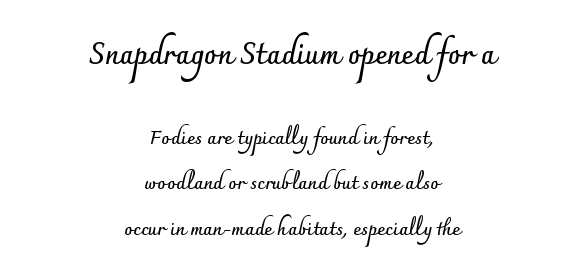
{"serif": "no", "bold": "yes", "weight": "semibold", "width": "normal", "stroke_contrast": "low", "x_height": "small", "monospaced": "no", "underline": "no", "align": "center", "line_spacing": "loose", "line_spacing_ratio": 2.38, "letter_spacing": "normal", "letter_spacing_em": 0.0, "larger_block": "first", "size_ratio": 1.53, "glyph_px": 29}
